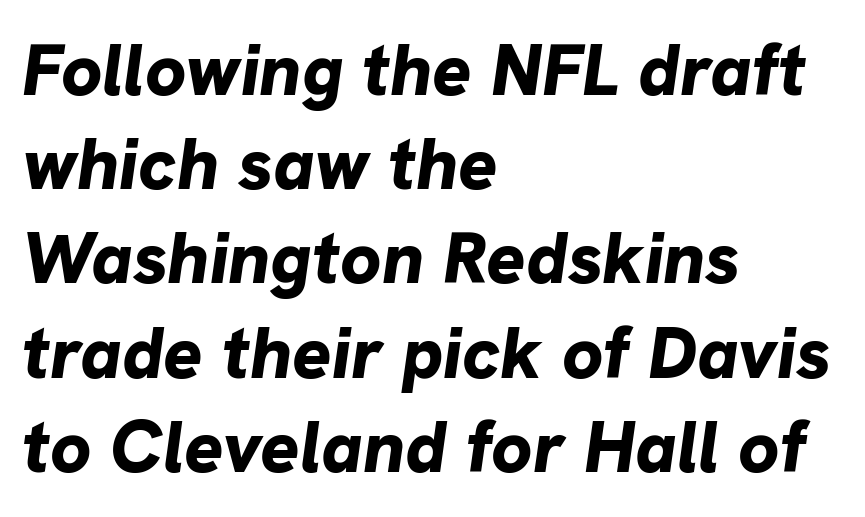
{"italic": "yes", "lean": "right", "slant_degrees": 8, "bold": "yes", "weight": "bold", "width": "normal", "stroke_contrast": "low", "x_height": "medium", "monospaced": "no", "underline": "no", "align": "left", "line_spacing": "normal", "line_spacing_ratio": 1.29, "letter_spacing": "normal", "letter_spacing_em": 0.0, "glyph_px": 73}
